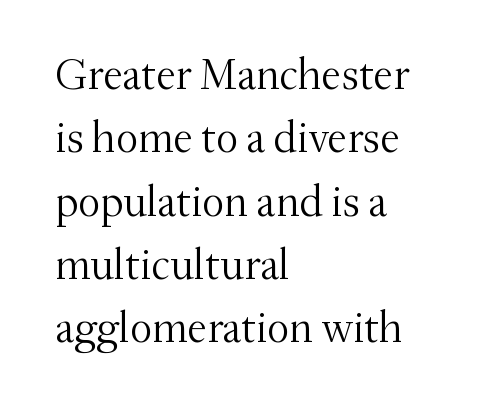
{"serif": "yes", "italic": "no", "bold": "no", "weight": "light", "width": "normal", "stroke_contrast": "medium", "x_height": "small", "monospaced": "no", "underline": "no", "align": "left", "line_spacing": "normal", "line_spacing_ratio": 1.44, "letter_spacing": "normal", "letter_spacing_em": 0.0, "glyph_px": 44}
